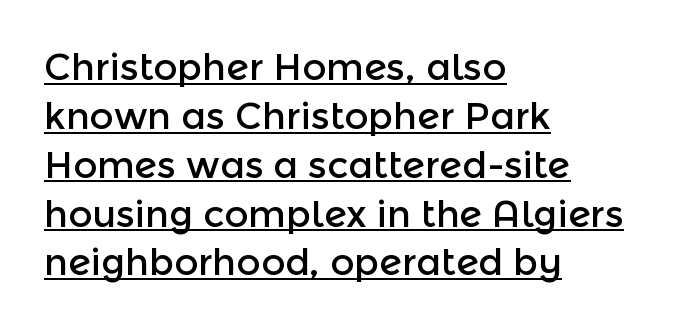
The image shows 37 px sans-serif type, upright; set left-aligned, normal line spacing (1.32x), normal letter spacing, underlined; a medium x-height.
